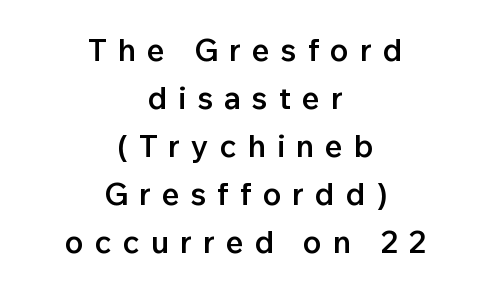
The lines are quadded center. The font family rendered here belongs to the sans-serif group. Spacing verdict: proportional, widths tailored to each character. The baseline area is clear.
